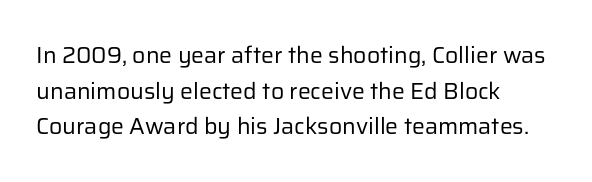
The image shows 23 px text type, upright; set left-aligned, normal line spacing (1.55x), normal letter spacing, not underlined.
